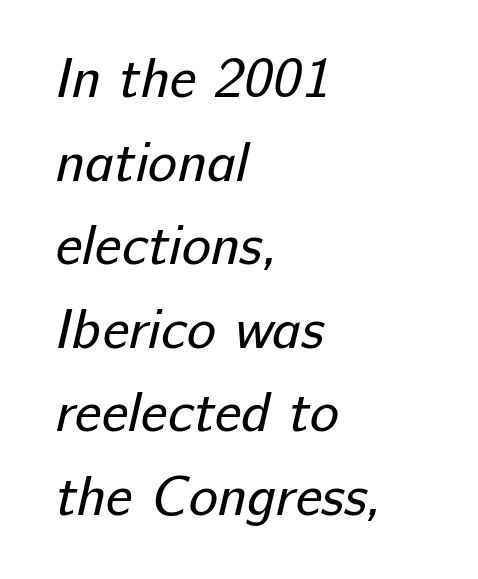
Stem width sits at or under what a default text font uses. Spacing between characters is what you'd get straight out of the box. The words here are not underlined. You could not count columns in this text — the font is proportionally spaced. Whoever set this chose a conventional vertical rhythm. To sum up the face: it is a sans, with no serifs.
